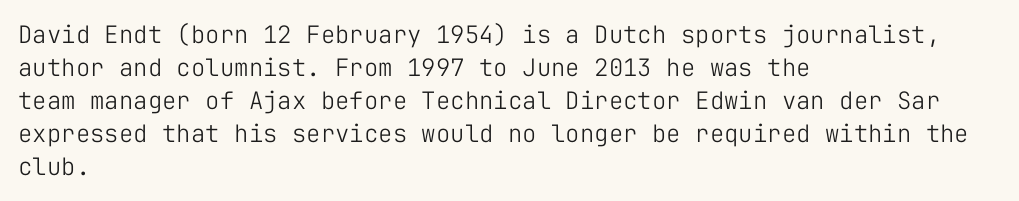
Q: Is the text bold? A: No.
Q: Is the text italic (slanted)? A: No, it is upright.
Q: Is the text underlined? A: No.
Q: How is the paragraph aligned? A: Left-aligned.
Q: Is the spacing between letters normal or unusually wide? A: Normal.
Q: Is the spacing between lines tight, normal or loose? A: Normal.
